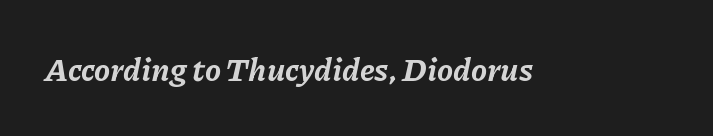
Q: Is the text bold? A: Yes.
Q: Is the text italic (slanted)? A: Yes, it leans right by about 11 degrees.
Q: Is the text underlined? A: No.
Q: Is the spacing between letters normal or unusually wide? A: Normal.
Q: Width (condensed, normal, or wide)? A: Normal.
Q: Stroke contrast? A: Low.
Q: x-height? A: Medium.
Q: Monospaced? A: No.
